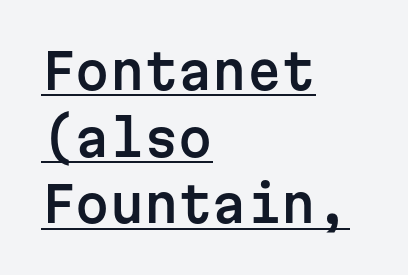
The image shows 49 px sans-serif type, upright, monospaced; set left-aligned, normal line spacing (1.36x), normal letter spacing, underlined; low stroke contrast and a medium x-height.
